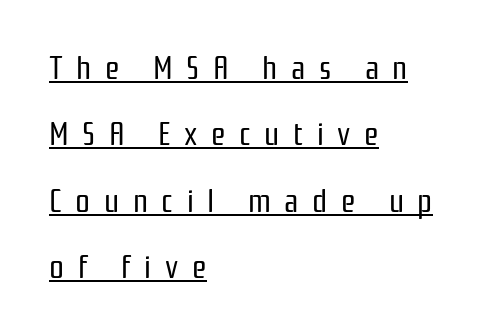
The image shows 33 px regular-weight, condensed sans-serif type, upright; set left-aligned, loose line spacing (2.01x), unusually wide letter spacing (+0.41 em), underlined; low stroke contrast and a medium x-height.
